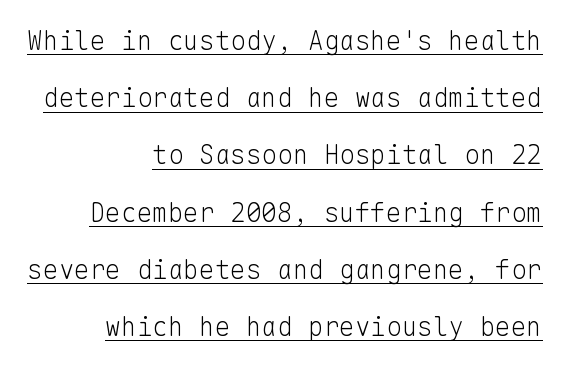
Q: Is the text bold? A: No.
Q: Is the text italic (slanted)? A: No, it is upright.
Q: Is the text underlined? A: Yes.
Q: How is the paragraph aligned? A: Right-aligned.
Q: Is the spacing between letters normal or unusually wide? A: Normal.
Q: Is the spacing between lines tight, normal or loose? A: Loose.
